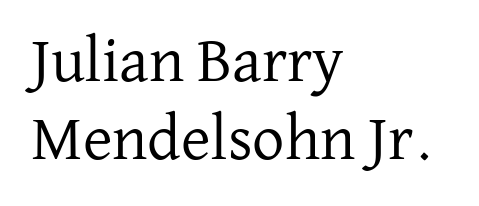
{"serif": "yes", "italic": "no", "bold": "no", "weight": "regular", "width": "normal", "stroke_contrast": "low", "x_height": "medium", "monospaced": "no", "underline": "no", "align": "left", "line_spacing_ratio": 1.22, "letter_spacing": "normal", "letter_spacing_em": 0.0, "glyph_px": 64}
